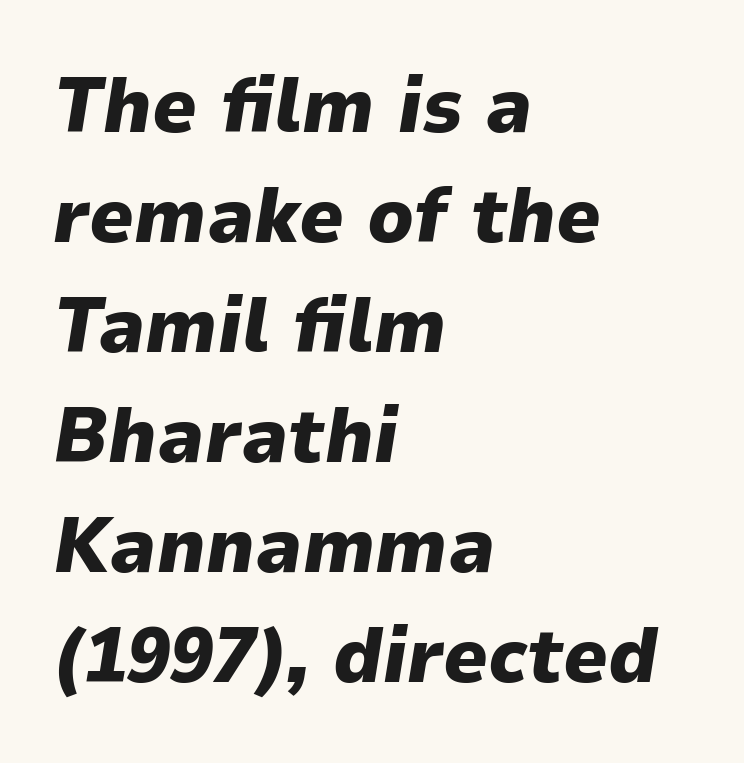
{"italic": "yes", "lean": "right", "slant_degrees": 9, "bold": "yes", "weight": "heavy", "width": "normal", "stroke_contrast": "low", "x_height": "medium", "monospaced": "no", "underline": "no", "align": "left", "line_spacing": "normal", "line_spacing_ratio": 1.41, "letter_spacing": "normal", "letter_spacing_em": 0.0, "glyph_px": 78}
